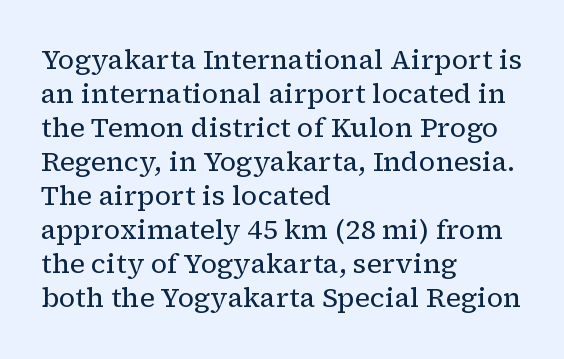
Vertically, the passage feels balanced, rows spaced as you'd expect. The strip under each line holds only bare page. Weight: in the light-to-regular range. Glyph-to-glyph distance matches everyday printed text.
